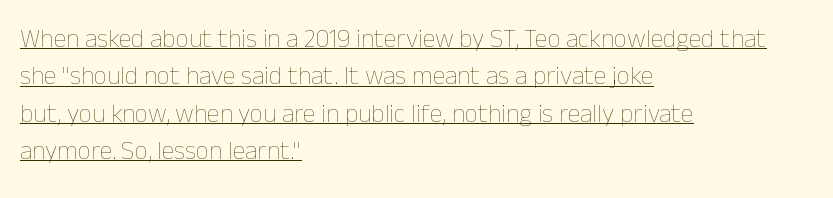
Line starts are locked; line ends wander. Vertical spacing — default. The letters stand upright; this is a roman face. Tracking value appears to be zero — textbook default spacing. Underline: present. A light-to-regular cut is what we see here.
